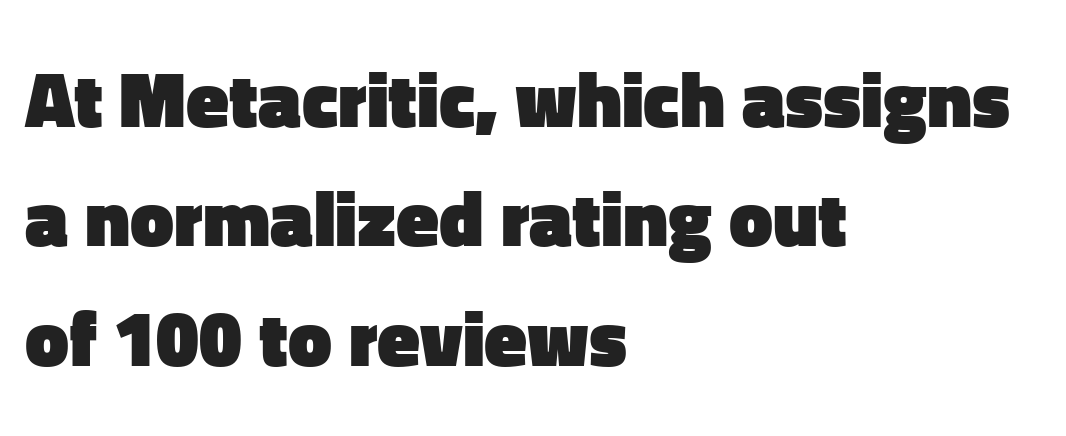
Q: Is the text bold? A: Yes.
Q: Is the text italic (slanted)? A: No, it is upright.
Q: Is the typeface a serif or a sans-serif typeface? A: Sans-serif.
Q: Is the text underlined? A: No.
Q: How is the paragraph aligned? A: Left-aligned.
Q: Is the spacing between letters normal or unusually wide? A: Normal.
Q: Is the spacing between lines tight, normal or loose? A: Normal.
Q: Width (condensed, normal, or wide)? A: Normal.
Q: Stroke contrast? A: Low.
Q: x-height? A: Medium.
Q: Monospaced? A: No.
